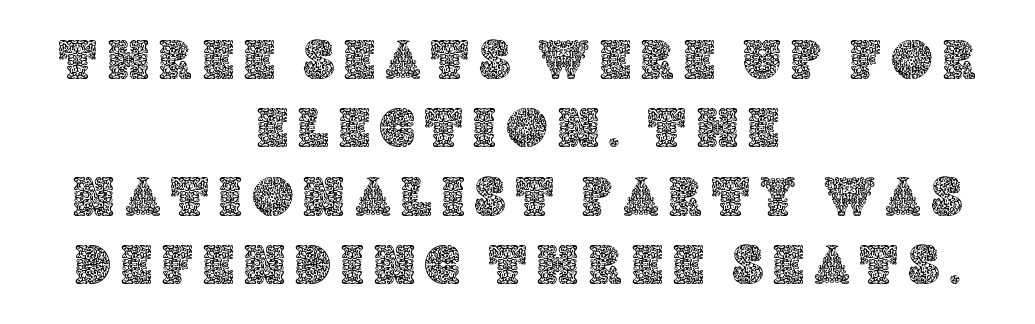
The image shows 56 px text type, upright; set centered, line spacing 1.22x, not underlined; a large x-height.
